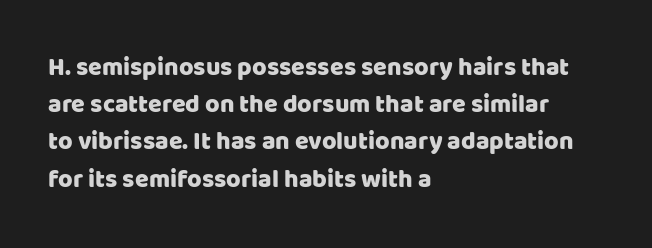
{"italic": "no", "underline": "no", "align": "left", "line_spacing": "normal", "line_spacing_ratio": 1.49, "letter_spacing": "normal", "letter_spacing_em": 0.0, "glyph_px": 25}
